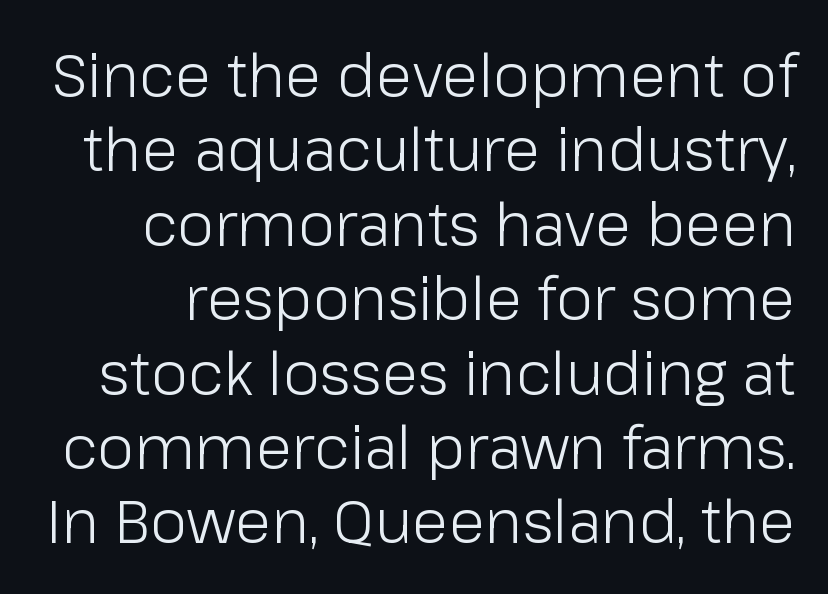
The image shows 60 px light sans-serif type, upright; set line spacing 1.24x, normal letter spacing, not underlined; low stroke contrast and a medium x-height.
